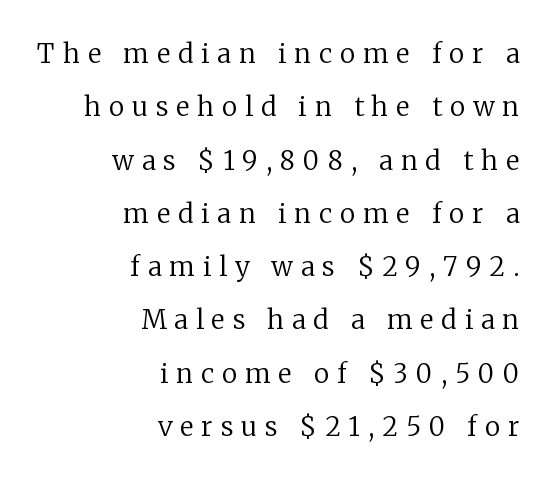
A typesetter would call this heavily tracked-out type. No chunkiness to these letters — they're not bold. Leading: increased. The rag falls on the left side of this text block. Style check: upright. Any mark beneath the type? The region is blank.
